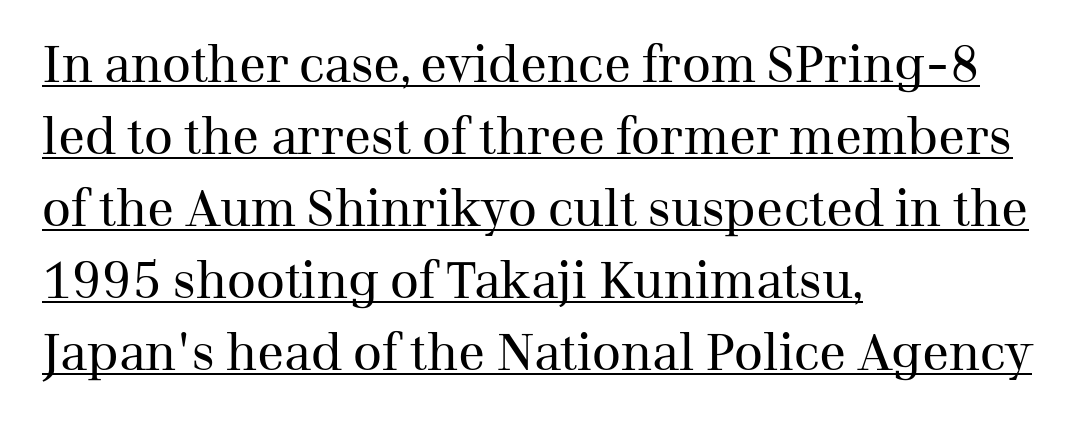
The image shows 50 px regular-weight serif type, upright; set left-aligned, normal line spacing (1.44x), normal letter spacing, underlined; medium stroke contrast and a medium x-height.
